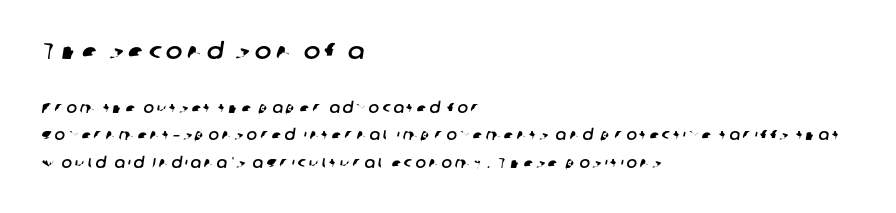
The image shows 22 px text type; set left-aligned, loose line spacing (1.96x), unusually wide letter spacing (+0.22 em), not underlined; the first (top) block is 1.57x larger.
